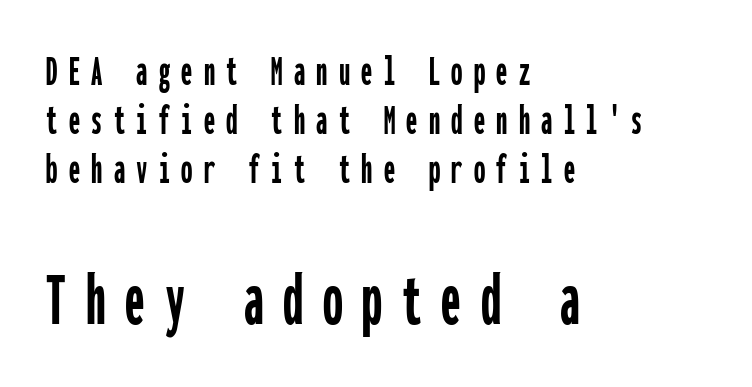
Q: Is the text italic (slanted)? A: No, it is upright.
Q: Is the typeface a serif or a sans-serif typeface? A: Sans-serif.
Q: Is the text underlined? A: No.
Q: How is the paragraph aligned? A: Left-aligned.
Q: Is the spacing between letters normal or unusually wide? A: Unusually wide.
Q: Is the spacing between lines tight, normal or loose? A: Tight.
Q: Which block of text is set in a larger size, the first (top) or the second (bottom)? A: The second (bottom) one.
Q: Width (condensed, normal, or wide)? A: Condensed.
Q: Stroke contrast? A: Low.
Q: x-height? A: Medium.
Q: Monospaced? A: Yes.
